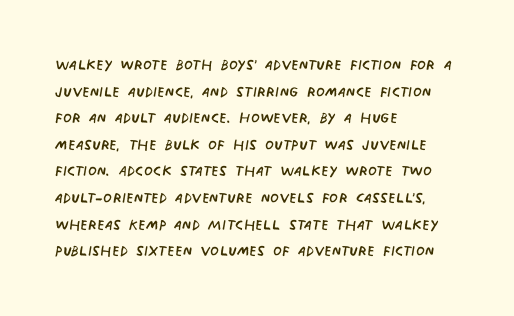
The image shows 20 px text type; set left-aligned, normal line spacing (1.33x), normal letter spacing, not underlined.
